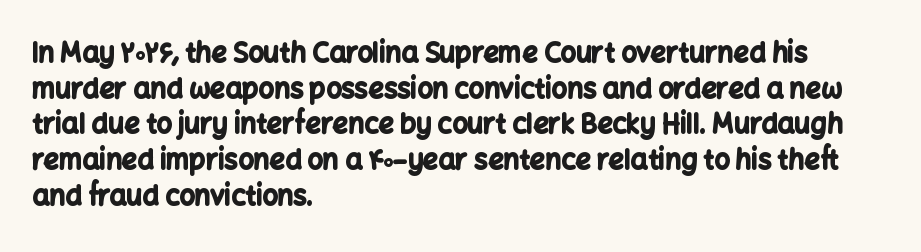
Q: Is the text bold? A: Yes.
Q: Is the text italic (slanted)? A: No, it is upright.
Q: Is the text underlined? A: No.
Q: How is the paragraph aligned? A: Left-aligned.
Q: Is the spacing between letters normal or unusually wide? A: Normal.
Q: Is the spacing between lines tight, normal or loose? A: Normal.
